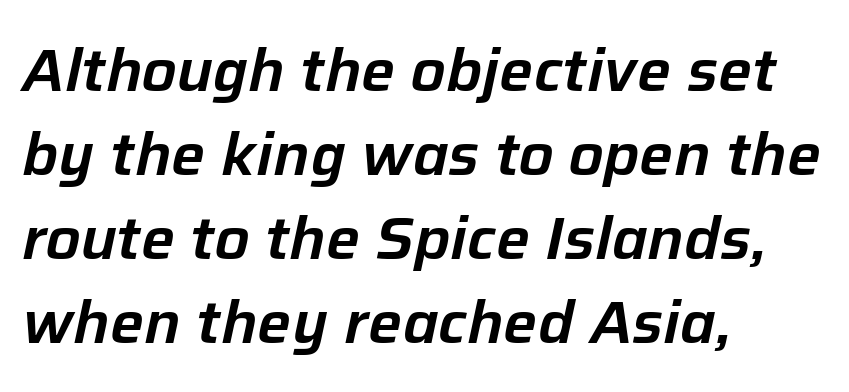
Q: Is the text italic (slanted)? A: Yes, it leans right by about 12 degrees.
Q: Is the text underlined? A: No.
Q: How is the paragraph aligned? A: Left-aligned.
Q: Is the spacing between letters normal or unusually wide? A: Normal.
Q: Is the spacing between lines tight, normal or loose? A: Normal.
Q: Width (condensed, normal, or wide)? A: Normal.
Q: Stroke contrast? A: Low.
Q: x-height? A: Medium.
Q: Monospaced? A: No.
